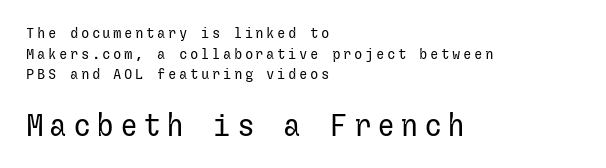
{"serif": "no", "italic": "no", "bold": "no", "weight": "regular", "width": "normal", "stroke_contrast": "low", "x_height": "medium", "underline": "no", "align": "left", "line_spacing": "normal", "line_spacing_ratio": 1.47, "larger_block": "second", "size_ratio": 2.14, "glyph_px": 30}
